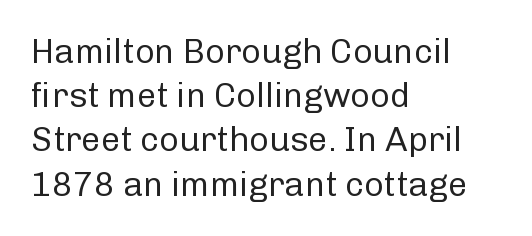
The image shows 34 px regular-weight sans-serif type, upright; set left-aligned, normal line spacing (1.3x), normal letter spacing, not underlined; low stroke contrast and a medium x-height.
